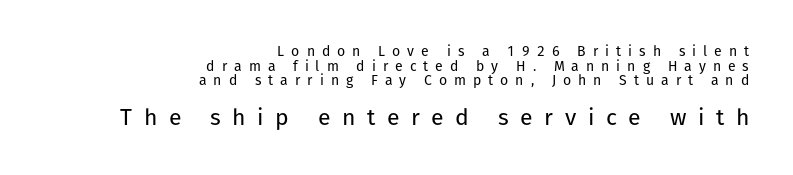
Someone cranked the tracking dial way up on this one. The typesetter chose a ragged-left arrangement here. The line-height multiplier appears low, near solid setting. Size hierarchy here favors the trailing block over the leading one. Plain, unruled lines of type.
